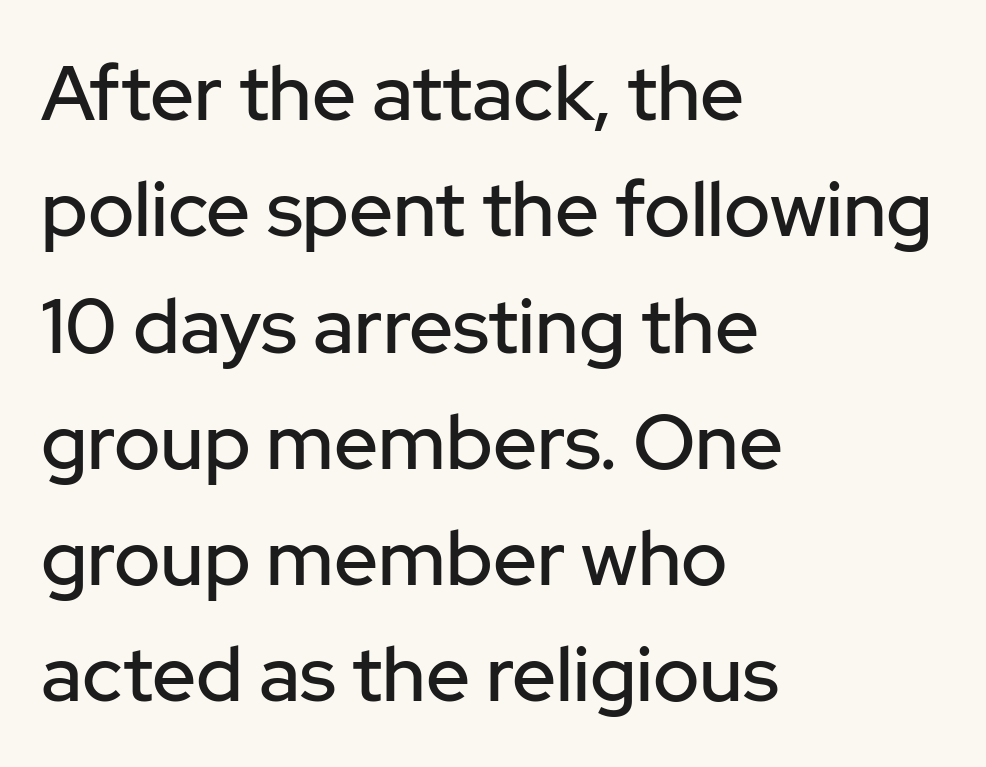
A typesetter would mark this as roman, not italic. Varying glyph widths throughout — classic text-font behaviour. Glance below the letters and you will spot only blank space. What's the leading like? Ordinary, nothing unusual.
